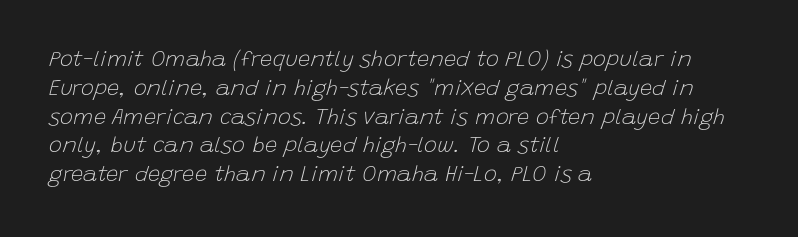
Q: Is the text bold? A: No.
Q: Is the text italic (slanted)? A: Yes, it leans right by about 15 degrees.
Q: Is the text underlined? A: No.
Q: How is the paragraph aligned? A: Left-aligned.
Q: Is the spacing between letters normal or unusually wide? A: Normal.
Q: Is the spacing between lines tight, normal or loose? A: Normal.
